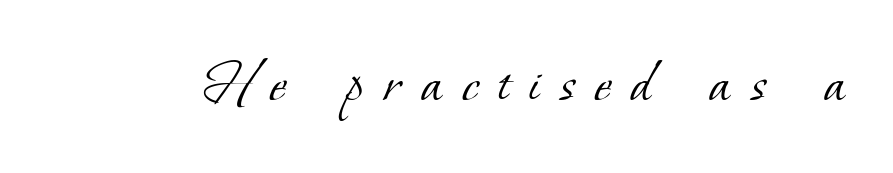
Character widths vary here, with narrow letters taking less room than wide ones. The weight would be labelled regular, book, light, or lighter still. The letters are spread apart with noticeably loose tracking. The gap between lines stays unmarked. Note: serifs present on the glyphs.
